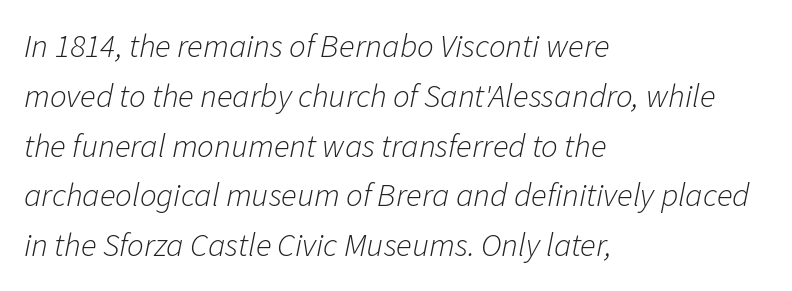
The image shows 33 px light type, italic (leaning right); set left-aligned, normal line spacing (1.51x), normal letter spacing, not underlined; low stroke contrast and a medium x-height.
